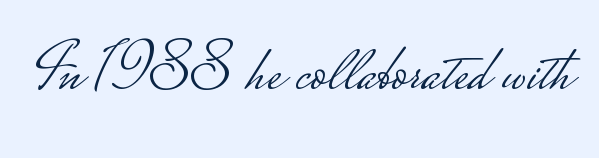
Descenders hang freely into open space. This is not heavy type; no bold has been used. Each letter keeps its own natural width here, so spacing adapts to shape. The face used here is rendered with its standard letterfit.
